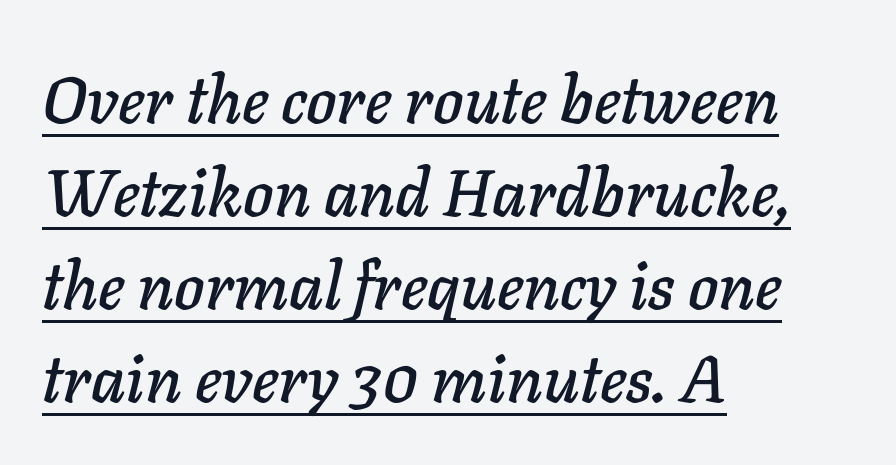
The image shows 65 px text type, italic (leaning right); set left-aligned, normal line spacing (1.43x), normal letter spacing, underlined; low stroke contrast and a medium x-height.
